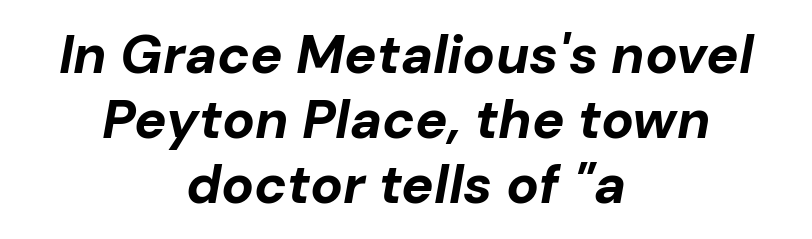
Only glyphs here, with clear space below each row. Weight check: bold — yes, fully. Each letter keeps its own natural width here, so spacing adapts to shape. If you drew a line through each stem, it would be angled. The passage shown has conventional tracking throughout. Teacher's note: observe the equal gaps on both sides — that is centered alignment.
